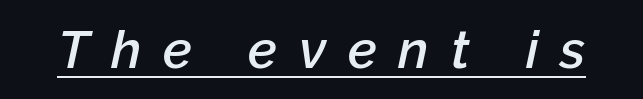
{"italic": "yes", "lean": "right", "slant_degrees": 12, "bold": "semi", "weight": "semibold", "width": "normal", "stroke_contrast": "low", "x_height": "medium", "monospaced": "no", "underline": "yes", "letter_spacing": "wide", "letter_spacing_em": 0.41, "glyph_px": 53}
